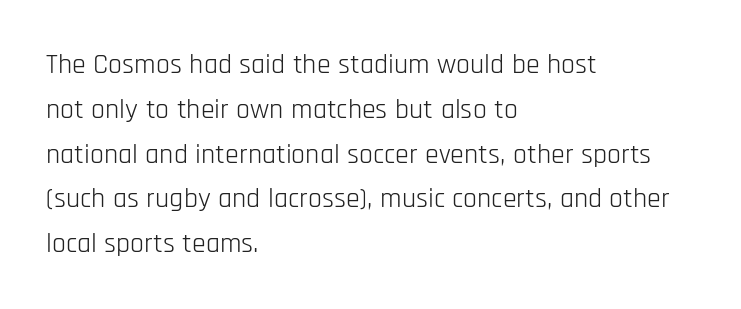
{"serif": "no", "italic": "no", "bold": "no", "weight": "light", "width": "condensed", "stroke_contrast": "low", "x_height": "large", "monospaced": "no", "underline": "no", "align": "left", "line_spacing": "normal", "line_spacing_ratio": 1.6, "letter_spacing": "normal", "letter_spacing_em": 0.0, "glyph_px": 28}
